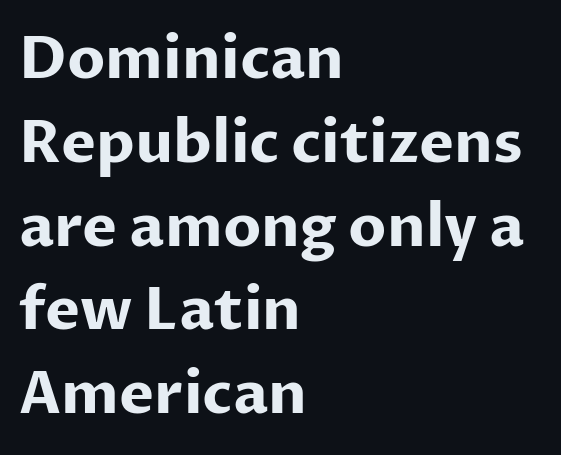
The image shows 59 px bold sans-serif type, upright; set left-aligned, normal line spacing (1.42x), normal letter spacing, not underlined; low stroke contrast and a medium x-height.
